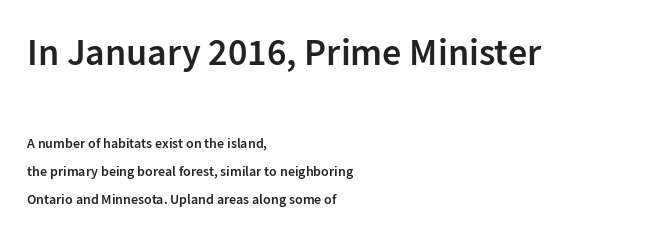
Characters remain perfectly vertical along every line. The glyphs are unaccompanied by any horizontal stroke below them. If you measured baseline to baseline, you'd find a long distance. The setting favours the left margin, as ordinary paragraphs usually do.
